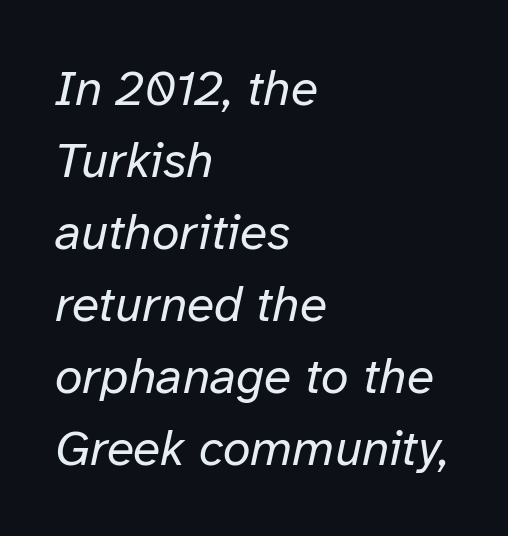
The image shows 50 px regular-weight type, italic (leaning right); set left-aligned, normal line spacing (1.44x), normal letter spacing, not underlined; low stroke contrast and a medium x-height.
